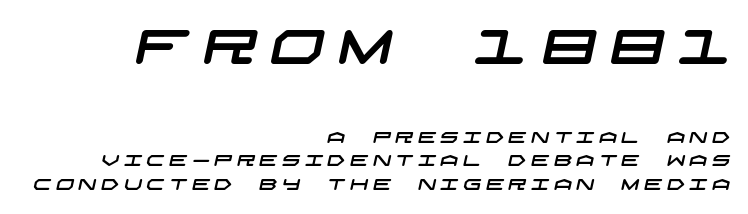
{"serif": "no", "width": "wide", "stroke_contrast": "low", "x_height": "large", "underline": "no", "align": "right", "line_spacing": "normal", "line_spacing_ratio": 1.47, "letter_spacing": "wide", "letter_spacing_em": 0.28, "larger_block": "first", "size_ratio": 3.0, "glyph_px": 48}
